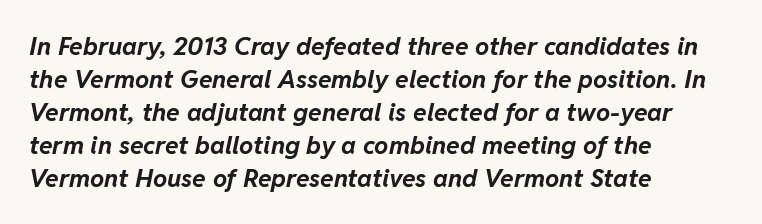
No word sits above an underline. Layout note: lines flush left. You'd pick this weight for a headline — it's a proper bold. The rendering uses a moderate line-height, typical for paragraphs. This sample uses plain, unmodified letter spacing. There's an unmistakable incline to the writing here.
